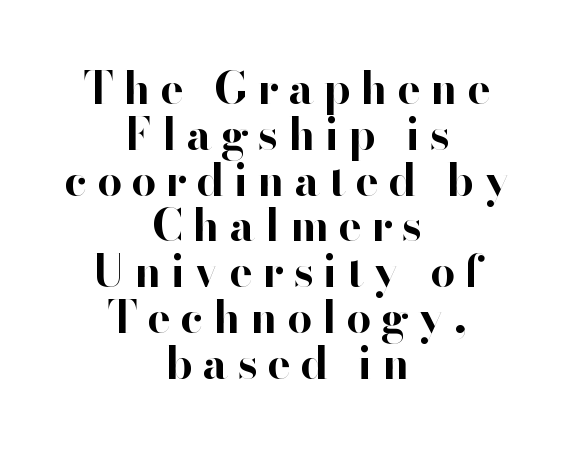
{"serif": "no", "italic": "no", "bold": "yes", "weight": "bold", "width": "normal", "stroke_contrast": "high", "x_height": "small", "monospaced": "no", "underline": "no", "align": "center", "line_spacing": "tight", "line_spacing_ratio": 1.04, "letter_spacing": "wide", "letter_spacing_em": 0.22, "glyph_px": 44}
